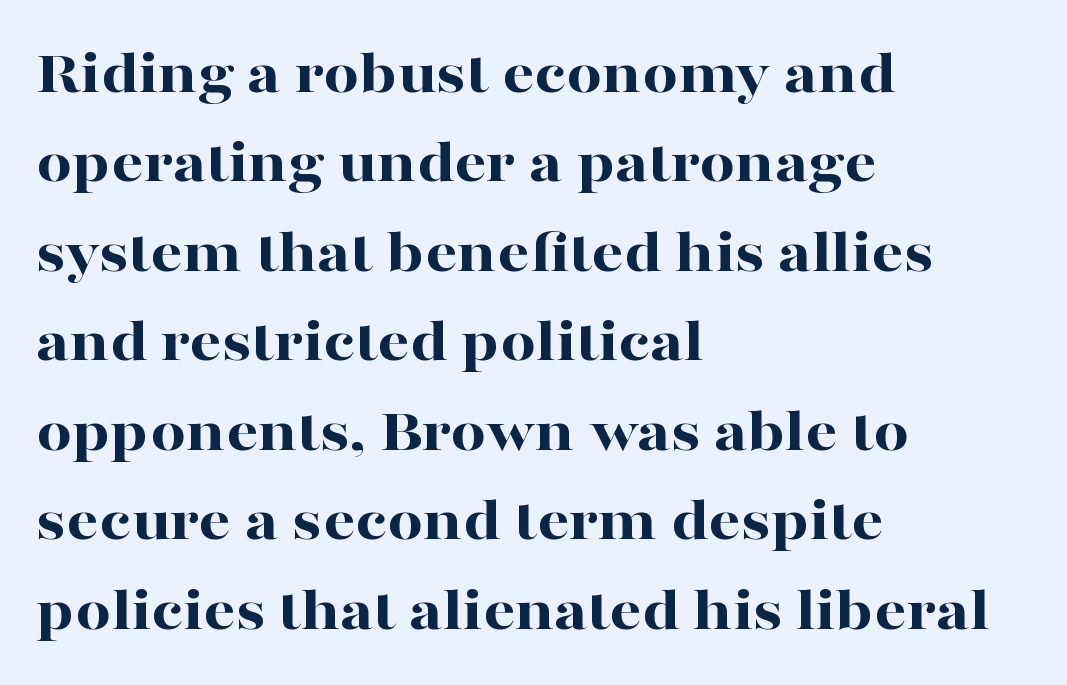
The image shows 63 px bold, wide serif type, upright; set left-aligned, normal line spacing (1.42x), normal letter spacing, not underlined; high stroke contrast and a medium x-height.
